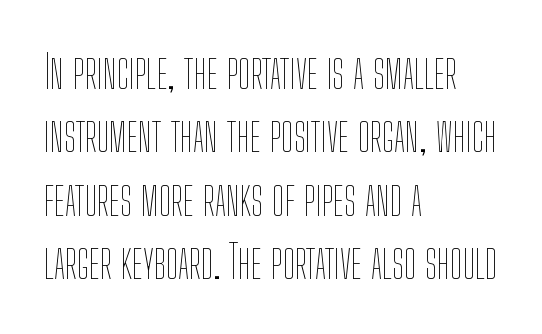
{"italic": "no", "bold": "no", "weight": "thin", "width": "condensed", "stroke_contrast": "low", "x_height": "medium", "monospaced": "no", "underline": "no", "align": "left", "line_spacing": "normal", "line_spacing_ratio": 1.41, "letter_spacing": "normal", "letter_spacing_em": 0.0, "glyph_px": 45}
